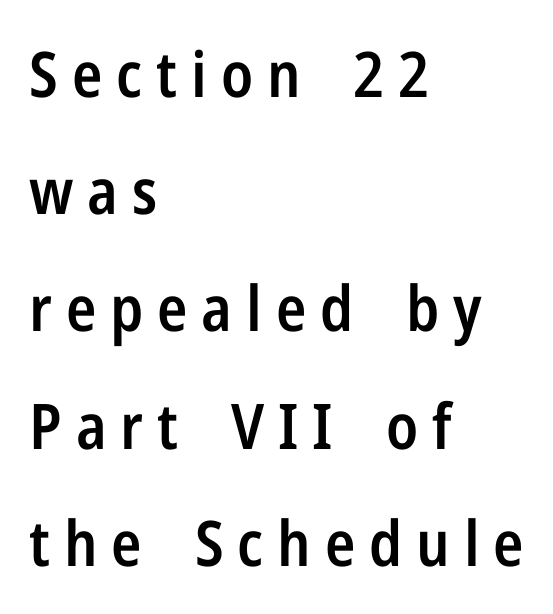
Q: Is the text bold? A: Semi-bold.
Q: Is the text italic (slanted)? A: No, it is upright.
Q: Is the typeface a serif or a sans-serif typeface? A: Sans-serif.
Q: Is the text underlined? A: No.
Q: How is the paragraph aligned? A: Left-aligned.
Q: Is the spacing between letters normal or unusually wide? A: Unusually wide.
Q: Width (condensed, normal, or wide)? A: Condensed.
Q: Stroke contrast? A: Low.
Q: x-height? A: Medium.
Q: Monospaced? A: No.
